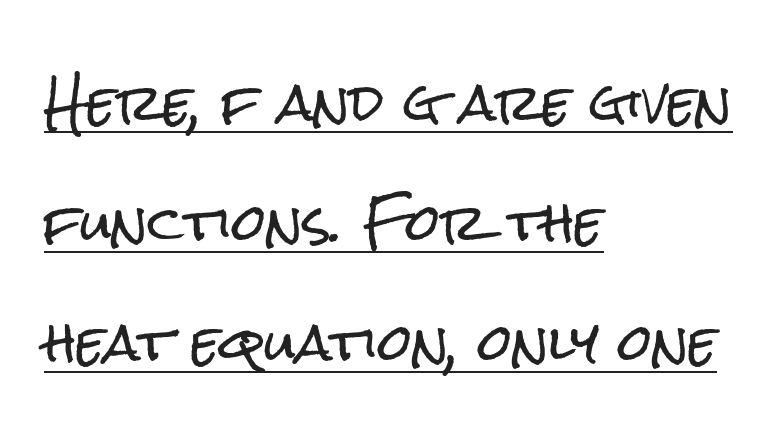
Notice how a bar underscores the lettering throughout. Line beginnings align vertically; line endings do not. Here the designer chose a conventional face with non-uniform glyph widths. A typesetter would call this zero additional tracking.
